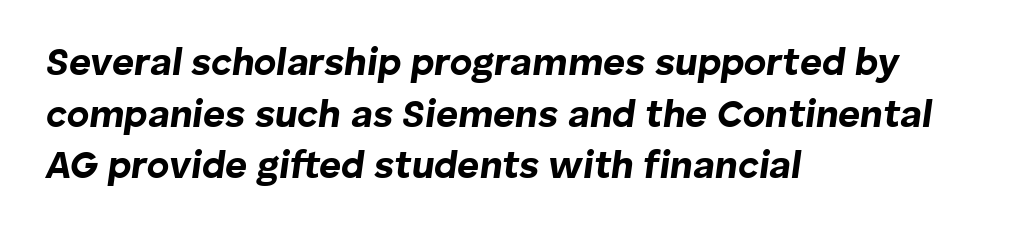
Q: Is the text bold? A: Yes.
Q: Is the text italic (slanted)? A: Yes, it leans right by about 8 degrees.
Q: Is the text underlined? A: No.
Q: How is the paragraph aligned? A: Left-aligned.
Q: Is the spacing between letters normal or unusually wide? A: Normal.
Q: Is the spacing between lines tight, normal or loose? A: Normal.
Q: Width (condensed, normal, or wide)? A: Normal.
Q: Stroke contrast? A: Low.
Q: x-height? A: Medium.
Q: Monospaced? A: No.
